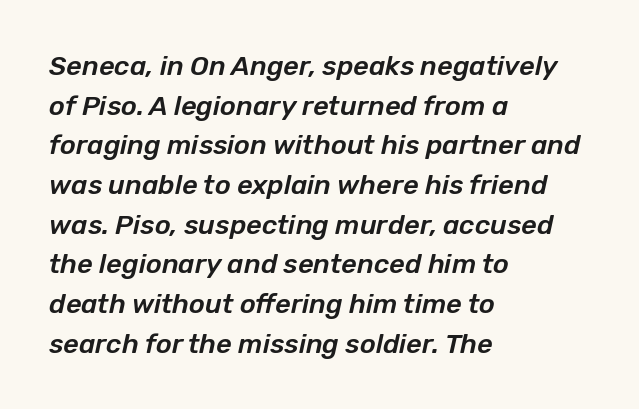
The image shows 27 px text type, italic (leaning right); set left-aligned, normal line spacing (1.47x), normal letter spacing, not underlined.
